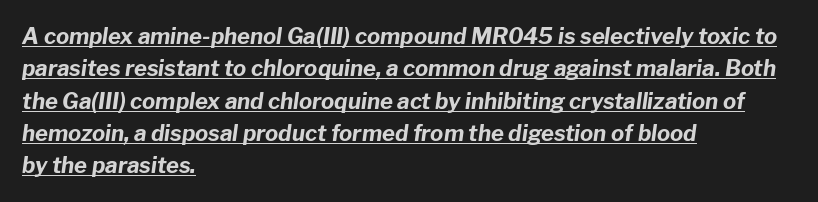
The image shows 22 px bold type, italic (leaning right); set left-aligned, normal line spacing (1.47x), normal letter spacing, underlined.
